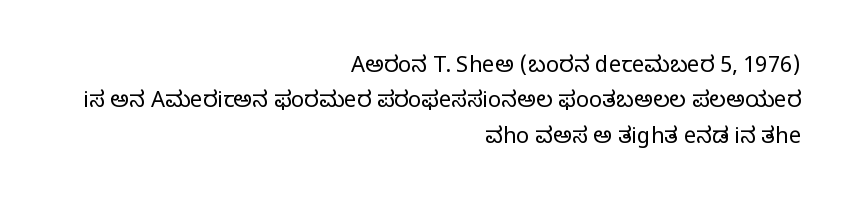
Q: Is the text bold? A: No.
Q: Is the text italic (slanted)? A: No, it is upright.
Q: Is the text underlined? A: No.
Q: How is the paragraph aligned? A: Right-aligned.
Q: Is the spacing between letters normal or unusually wide? A: Normal.
Q: Is the spacing between lines tight, normal or loose? A: Normal.
